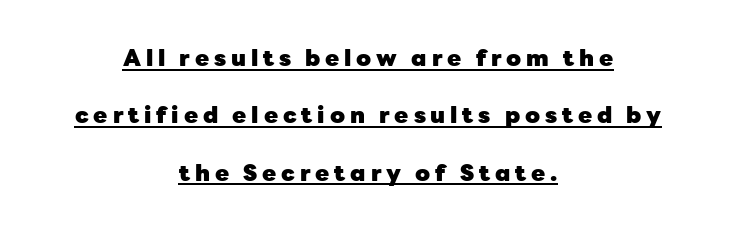
Q: Is the text bold? A: Yes.
Q: Is the text italic (slanted)? A: No, it is upright.
Q: Is the text underlined? A: Yes.
Q: How is the paragraph aligned? A: Centered.
Q: Is the spacing between letters normal or unusually wide? A: Unusually wide.
Q: Is the spacing between lines tight, normal or loose? A: Loose.
